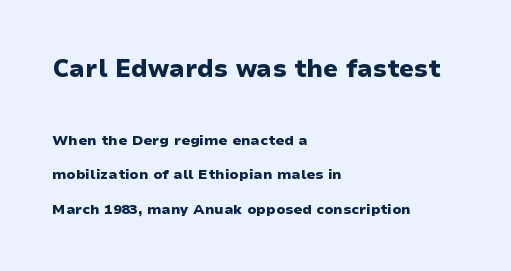
The image shows 24 px bold type, upright; set left-aligned, loose line spacing (2.45x), normal letter spacing, not underlined; the first (top) block is 1.71x larger.
